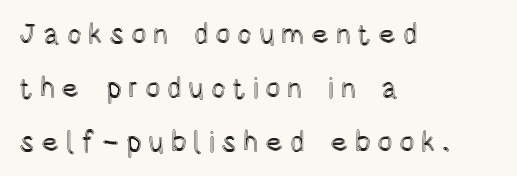
The image shows 29 px condensed type, upright; set left-aligned, line spacing 1.86x, unusually wide letter spacing (+0.22 em), not underlined; a large x-height.
